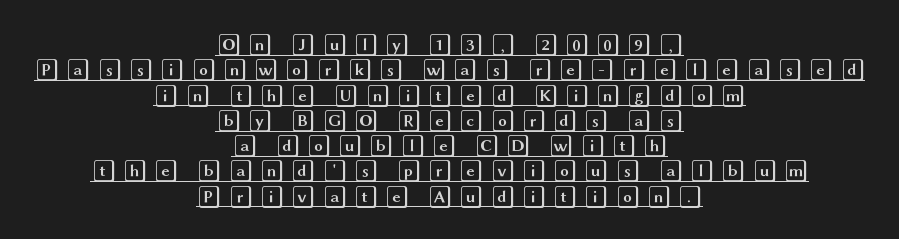
{"italic": "no", "underline": "yes", "align": "center", "line_spacing": "tight", "line_spacing_ratio": 1.1, "letter_spacing": "wide", "letter_spacing_em": 0.26, "glyph_px": 23}
